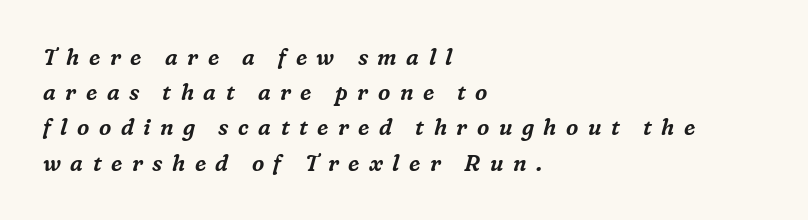
The axis of the letterforms is tilted away from vertical. Line starts are locked; line ends wander. Inter-character spacing is expanded well beyond the font's built-in metrics. The rows are spaced the way most documents space them. Each row of text sits above clean, open space.
